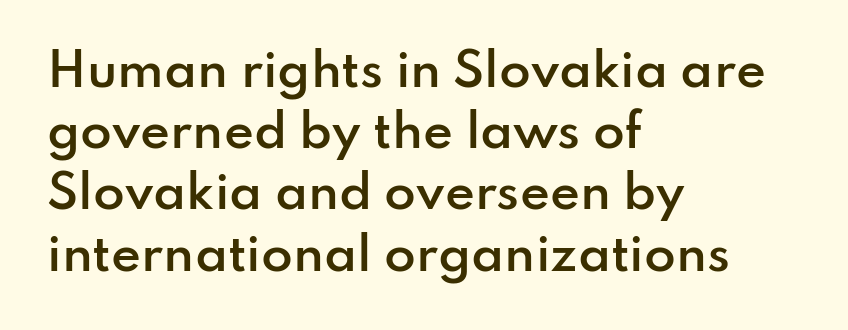
The image shows 46 px semibold sans-serif type, upright; set left-aligned, normal line spacing (1.33x), normal letter spacing, not underlined; low stroke contrast and a small x-height.
